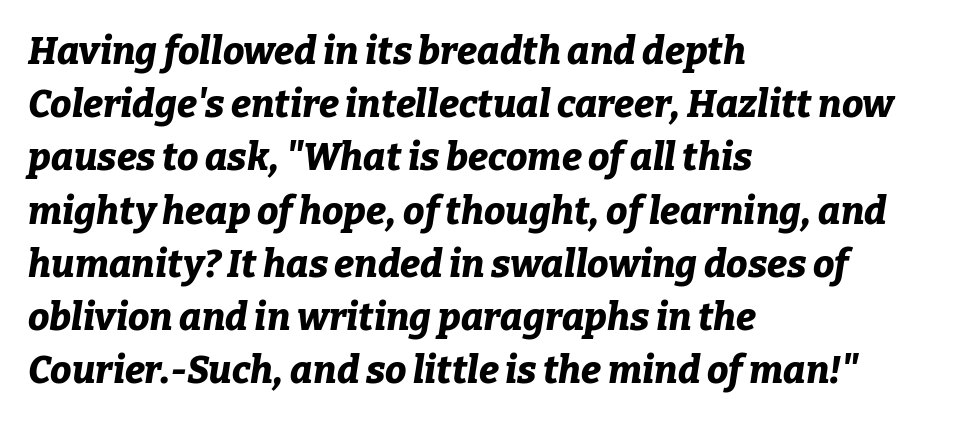
Vertical spacing — default. The letters advance in unequal steps, a hallmark of proportional type. Caption: multi-line text, flush left, ragged right. Look at the tracking — it's just the regular setting, nothing added. Check the space under the baseline: it is left empty. The typesetting leans heavy: a genuine bold.
